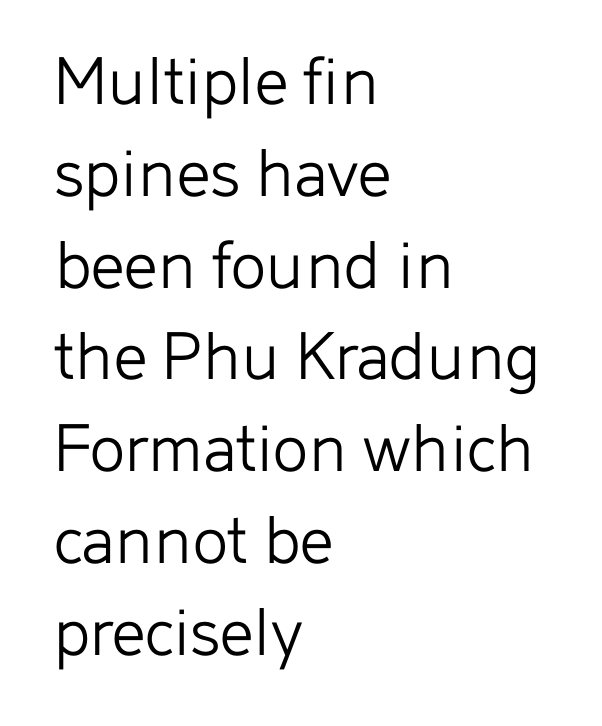
Line beginnings align vertically; line endings do not. A light-to-regular cut is what we see here. The specimen omits any rule beneath the text block's lines. These lines are rendered in a variable-pitch font.
